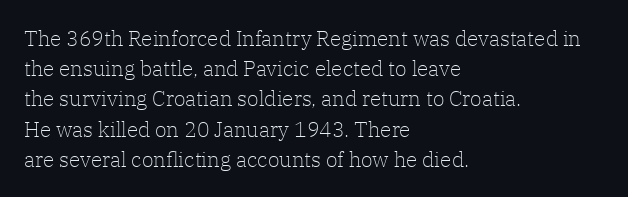
Regarding leading, the lines here are spaced in the standard way. Underline: absent. A classic flush-left, rag-right setting is used for this passage. Every character sits straight up, as roman type does.
